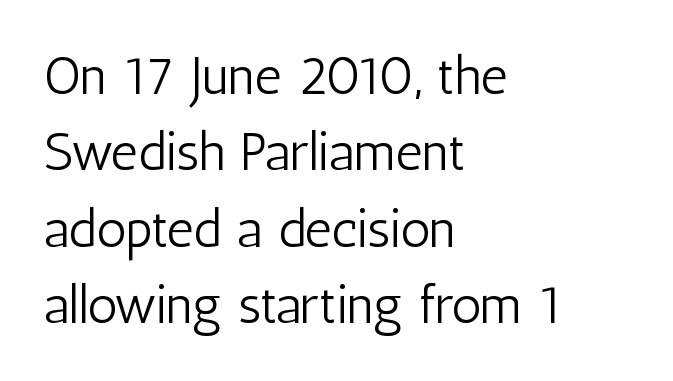
Any mark beneath the type? The region is blank. Vertically, the passage feels balanced, rows spaced as you'd expect. Character widths vary here, with narrow letters taking less room than wide ones. These lines were composed using upright roman letters. Weight: regular or lighter. Casual observation: everything's shoved over to the left.
